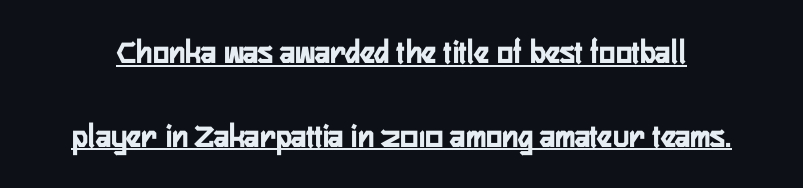
Q: Is the text bold? A: Yes.
Q: Is the text italic (slanted)? A: No, it is upright.
Q: Is the typeface a serif or a sans-serif typeface? A: Sans-serif.
Q: Is the text underlined? A: Yes.
Q: Is the spacing between letters normal or unusually wide? A: Normal.
Q: Is the spacing between lines tight, normal or loose? A: Loose.
Q: Width (condensed, normal, or wide)? A: Condensed.
Q: Stroke contrast? A: Low.
Q: x-height? A: Medium.
Q: Monospaced? A: No.
